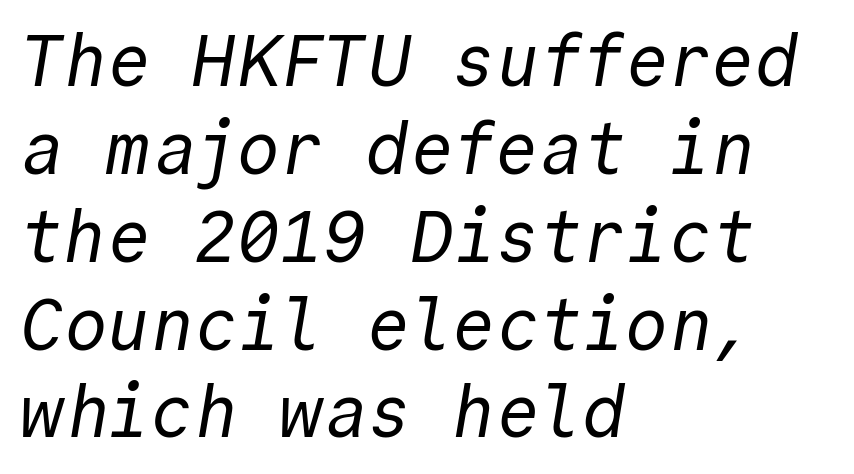
Q: Is the text bold? A: No.
Q: Is the typeface a serif or a sans-serif typeface? A: Sans-serif.
Q: Is the text underlined? A: No.
Q: How is the paragraph aligned? A: Left-aligned.
Q: Is the spacing between letters normal or unusually wide? A: Normal.
Q: Width (condensed, normal, or wide)? A: Normal.
Q: x-height? A: Medium.
Q: Monospaced? A: Yes.
